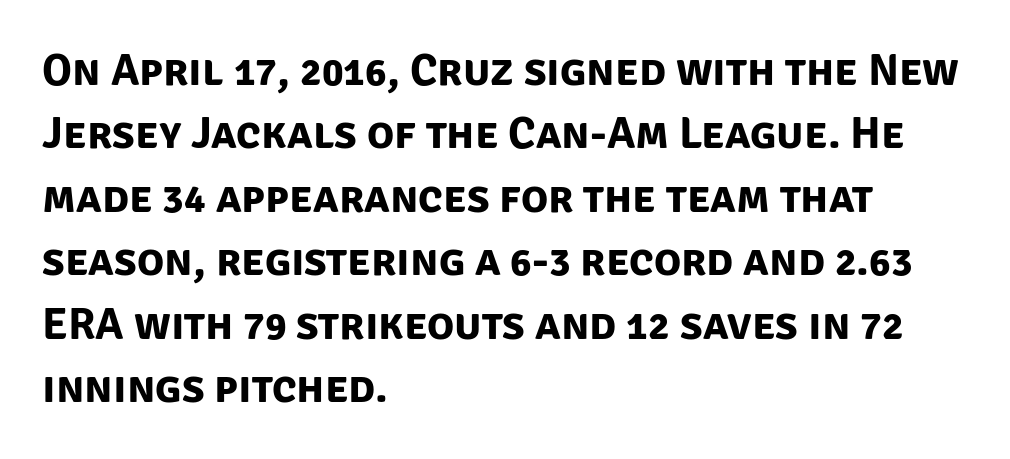
{"serif": "no", "bold": "yes", "weight": "bold", "width": "normal", "stroke_contrast": "low", "x_height": "large", "monospaced": "no", "underline": "no", "align": "left", "line_spacing": "normal", "line_spacing_ratio": 1.41, "letter_spacing": "normal", "letter_spacing_em": 0.0, "glyph_px": 45}
